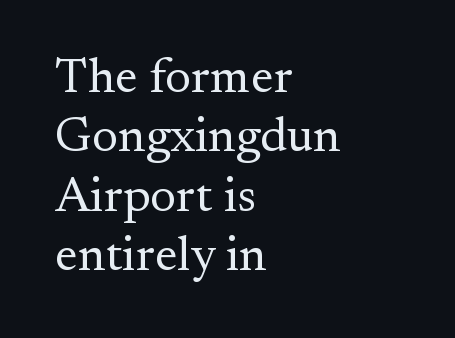
Observe the serifs anchoring each vertical stroke in this sample. You could not count columns in this text — the font is proportionally spaced. The specimen reads as upright at a glance. You could call the tracking neutral — neither tight nor loose.
